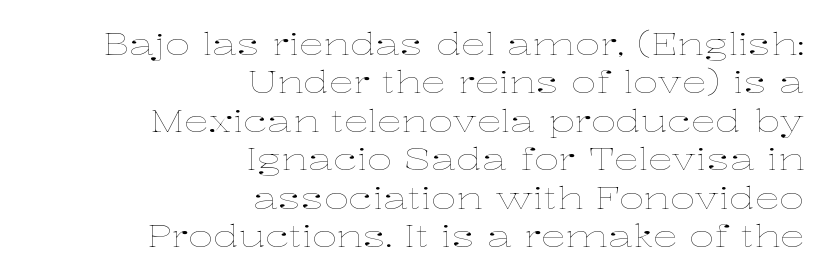
{"italic": "no", "bold": "no", "weight": "thin", "width": "wide", "stroke_contrast": "low", "x_height": "medium", "monospaced": "no", "underline": "no", "align": "right", "line_spacing_ratio": 1.24, "letter_spacing": "normal", "letter_spacing_em": 0.0, "glyph_px": 31}
